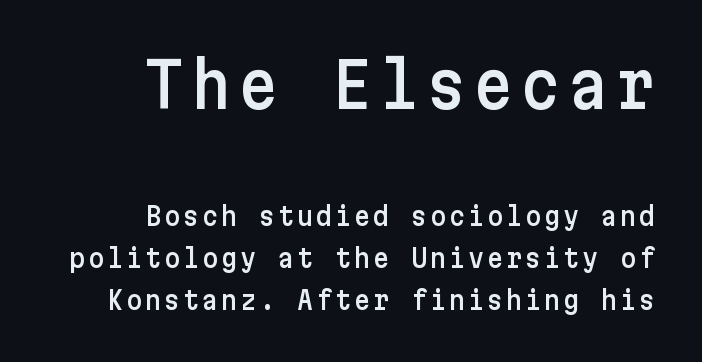
{"serif": "no", "italic": "no", "width": "normal", "stroke_contrast": "low", "x_height": "medium", "underline": "no", "align": "right", "line_spacing": "normal", "line_spacing_ratio": 1.68, "larger_block": "first", "size_ratio": 2.48, "glyph_px": 62}
